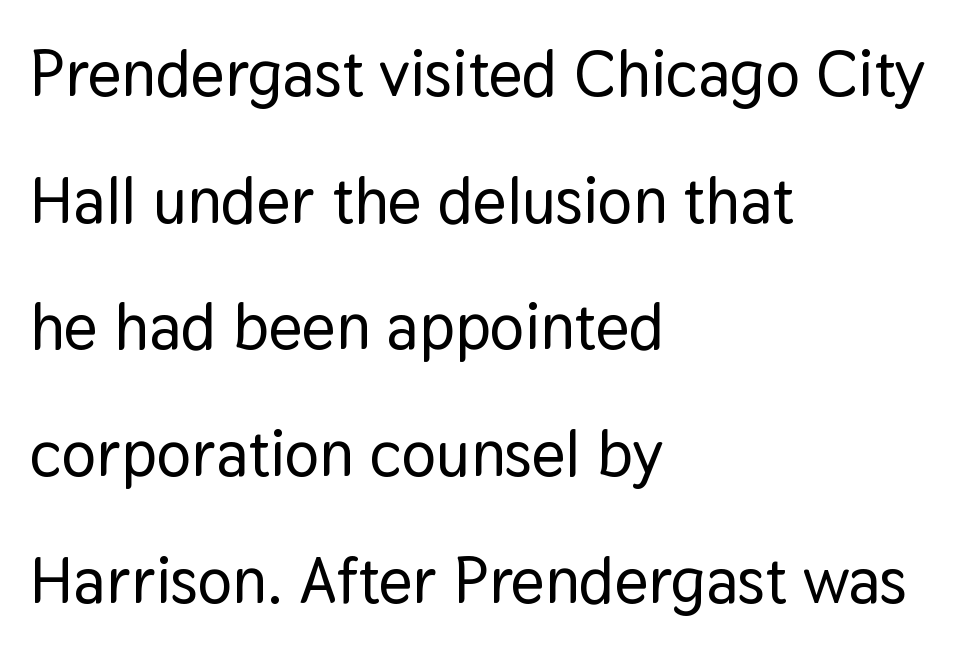
Spacing verdict: proportional, widths tailored to each character. The lettering stays uniformly vertical, giving the passage a roman look. Between one letter and the next there's only the usual sliver of space. Reading down the column, the eye jumps a long way to each next line. Font category for this specimen: sans-serif. Which margin do the lines hug? The left one — the right edge is uneven.
